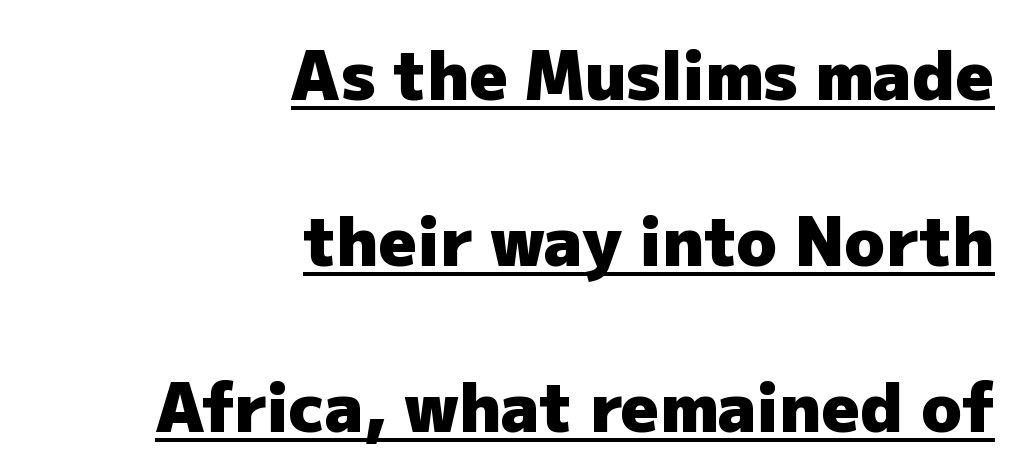
The image shows 67 px heavy sans-serif type, upright; set right-aligned, loose line spacing (2.48x), normal letter spacing, underlined; low stroke contrast and a medium x-height.
